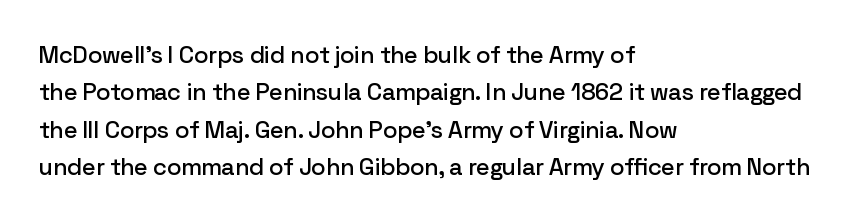
{"italic": "no", "underline": "no", "align": "left", "line_spacing": "normal", "line_spacing_ratio": 1.56, "letter_spacing": "normal", "letter_spacing_em": 0.0, "glyph_px": 24}
